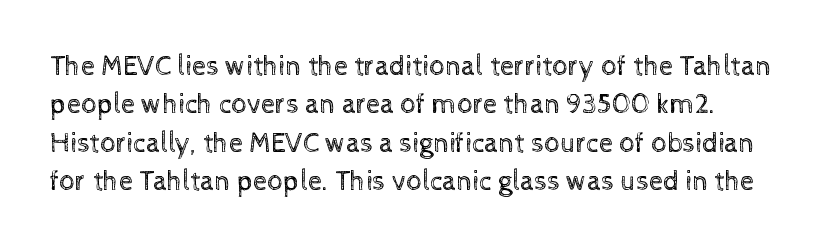
Every character sits straight up, as roman type does. One glance says typical: line gaps are just what's usual. You could not count columns in this text — the font is proportionally spaced. Type without underlining.
